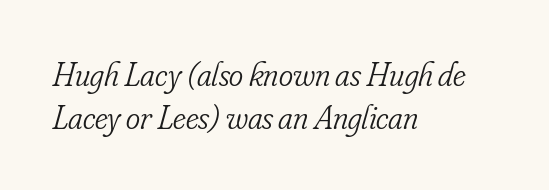
Q: Is the text bold? A: No.
Q: Is the text italic (slanted)? A: Yes, it leans right by about 16 degrees.
Q: Is the typeface a serif or a sans-serif typeface? A: Serif.
Q: Is the text underlined? A: No.
Q: How is the paragraph aligned? A: Left-aligned.
Q: Is the spacing between letters normal or unusually wide? A: Normal.
Q: Is the spacing between lines tight, normal or loose? A: Normal.
Q: Width (condensed, normal, or wide)? A: Condensed.
Q: Stroke contrast? A: Low.
Q: x-height? A: Small.
Q: Monospaced? A: No.
